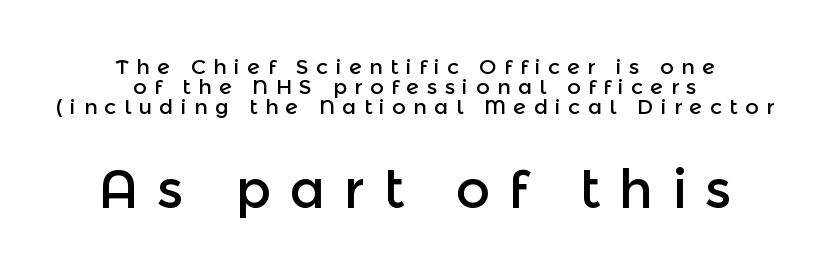
Q: Is the text italic (slanted)? A: No, it is upright.
Q: Is the typeface a serif or a sans-serif typeface? A: Sans-serif.
Q: Is the text underlined? A: No.
Q: How is the paragraph aligned? A: Centered.
Q: Is the spacing between letters normal or unusually wide? A: Unusually wide.
Q: Is the spacing between lines tight, normal or loose? A: Tight.
Q: Which block of text is set in a larger size, the first (top) or the second (bottom)? A: The second (bottom) one.
Q: Width (condensed, normal, or wide)? A: Normal.
Q: x-height? A: Medium.
Q: Monospaced? A: No.
